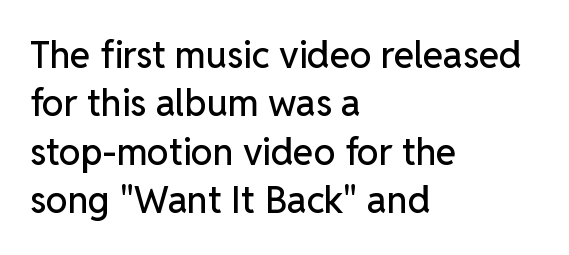
Q: Is the text italic (slanted)? A: No, it is upright.
Q: Is the typeface a serif or a sans-serif typeface? A: Sans-serif.
Q: Is the text underlined? A: No.
Q: How is the paragraph aligned? A: Left-aligned.
Q: Is the spacing between letters normal or unusually wide? A: Normal.
Q: Is the spacing between lines tight, normal or loose? A: Normal.
Q: Width (condensed, normal, or wide)? A: Normal.
Q: Stroke contrast? A: Low.
Q: x-height? A: Medium.
Q: Monospaced? A: No.
